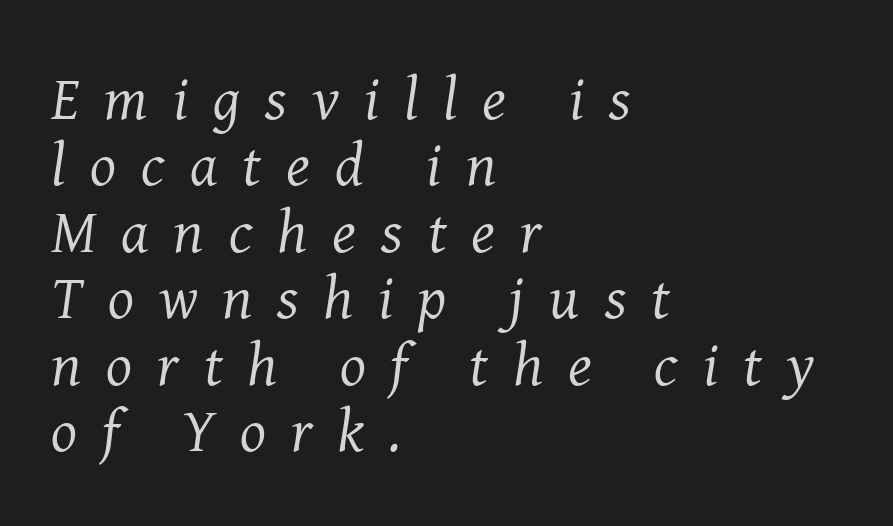
{"serif": "yes", "italic": "yes", "lean": "right", "slant_degrees": 8, "bold": "no", "weight": "regular", "width": "normal", "stroke_contrast": "medium", "x_height": "medium", "monospaced": "no", "underline": "no", "align": "left", "line_spacing": "tight", "line_spacing_ratio": 1.09, "letter_spacing": "wide", "letter_spacing_em": 0.41, "glyph_px": 61}
